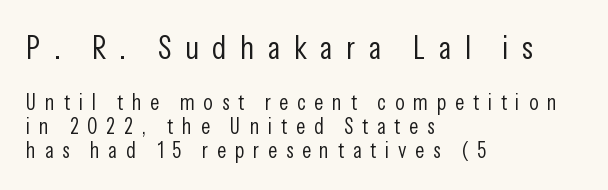
{"serif": "no", "italic": "no", "bold": "no", "weight": "light", "width": "condensed", "stroke_contrast": "low", "x_height": "medium", "monospaced": "no", "underline": "no", "align": "left", "line_spacing": "tight", "line_spacing_ratio": 1.08, "letter_spacing": "wide", "letter_spacing_em": 0.4, "larger_block": "first", "size_ratio": 1.5, "glyph_px": 33}
